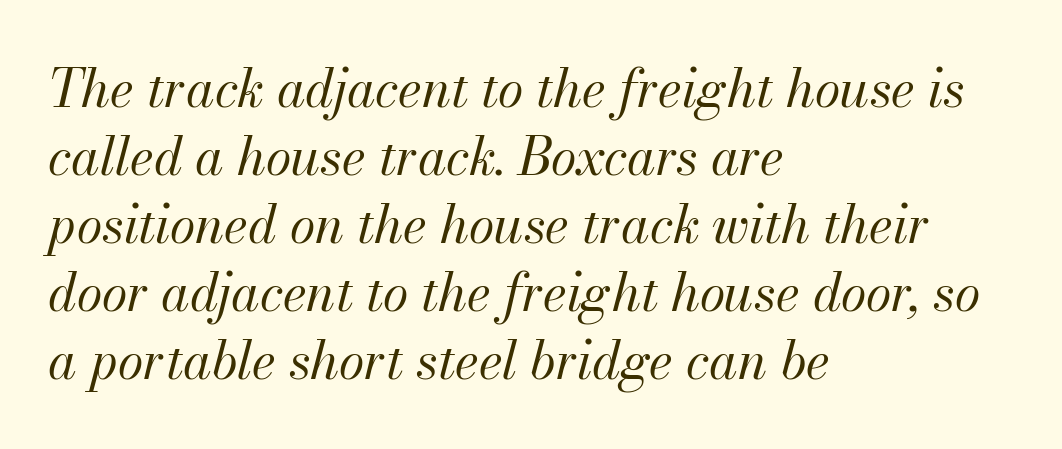
The image shows 52 px regular-weight type, italic (leaning right); set left-aligned, normal line spacing (1.31x), normal letter spacing, not underlined; medium stroke contrast and a small x-height.
